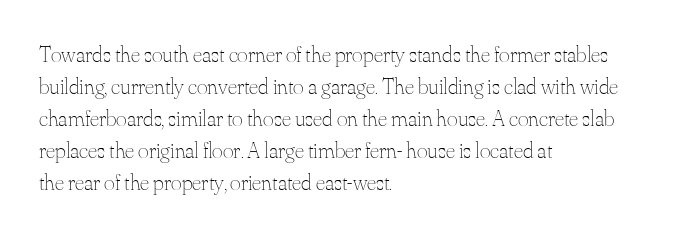
Caption: standard tracking, unaltered. Does the leading feel generous? No, just average. The lines are quadded left. Check the space under the baseline: it is left empty.
